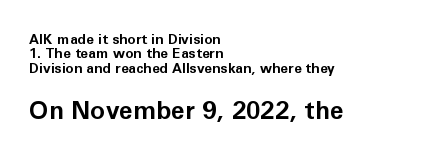
A classic flush-left, rag-right setting is used for this passage. Between these two stacked blocks, the lower one wins on size. The glyphs have the mass of a bold cut. No extra tracking has been applied to these lines. Anything drawn beneath the words? Only blank space.
